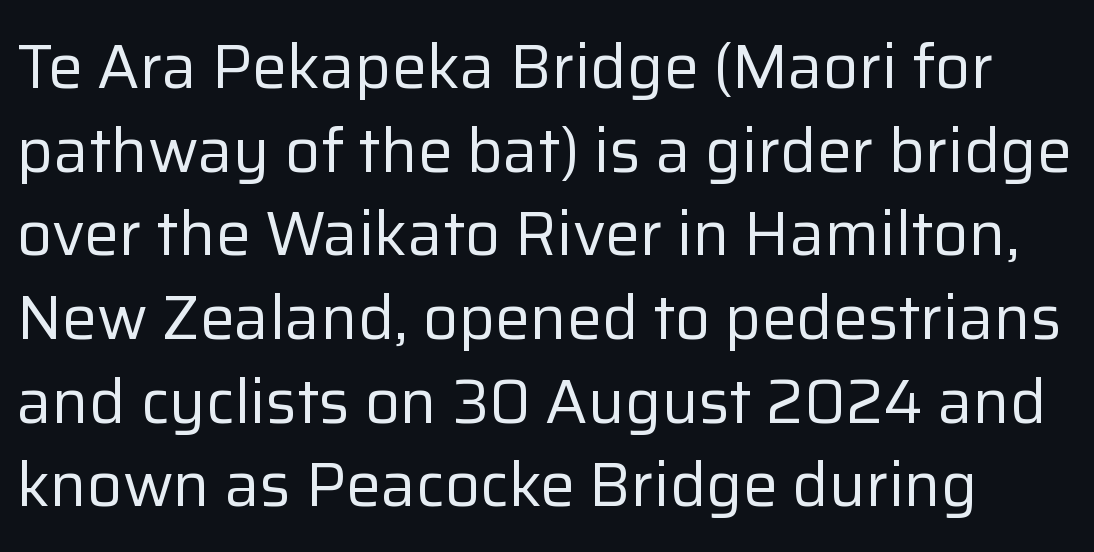
Q: Is the text bold? A: No.
Q: Is the text italic (slanted)? A: No, it is upright.
Q: Is the typeface a serif or a sans-serif typeface? A: Sans-serif.
Q: Is the text underlined? A: No.
Q: Is the spacing between letters normal or unusually wide? A: Normal.
Q: Is the spacing between lines tight, normal or loose? A: Normal.
Q: Width (condensed, normal, or wide)? A: Normal.
Q: Stroke contrast? A: Low.
Q: x-height? A: Medium.
Q: Monospaced? A: No.
